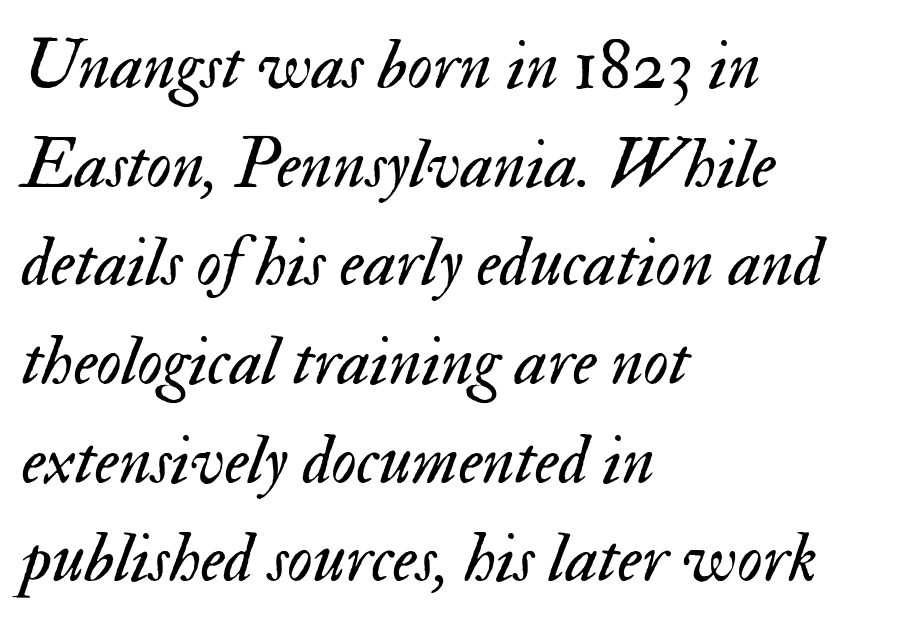
The image shows 70 px regular-weight type, italic (leaning right); set left-aligned, normal line spacing (1.41x), normal letter spacing, not underlined; medium stroke contrast and a small x-height.
